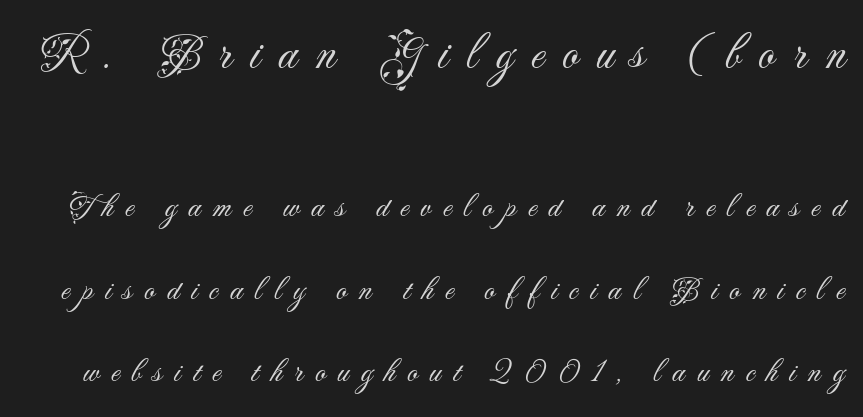
{"serif": "no", "bold": "no", "weight": "light", "width": "normal", "stroke_contrast": "medium", "x_height": "small", "monospaced": "no", "underline": "no", "line_spacing": "loose", "line_spacing_ratio": 2.49, "letter_spacing": "wide", "letter_spacing_em": 0.36, "larger_block": "first", "size_ratio": 1.52, "glyph_px": 50}
